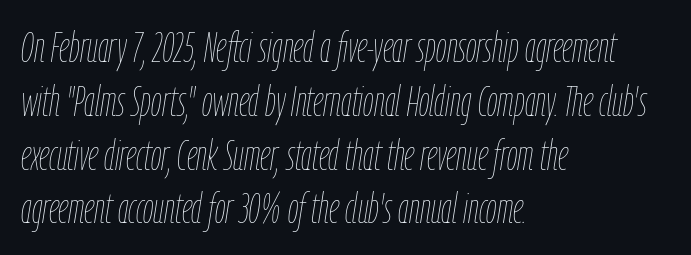
Q: Is the text bold? A: No.
Q: Is the text italic (slanted)? A: Yes, it leans right by about 9 degrees.
Q: Is the text underlined? A: No.
Q: How is the paragraph aligned? A: Left-aligned.
Q: Is the spacing between letters normal or unusually wide? A: Normal.
Q: Is the spacing between lines tight, normal or loose? A: Normal.
Q: Width (condensed, normal, or wide)? A: Condensed.
Q: Stroke contrast? A: Low.
Q: x-height? A: Medium.
Q: Monospaced? A: No.
